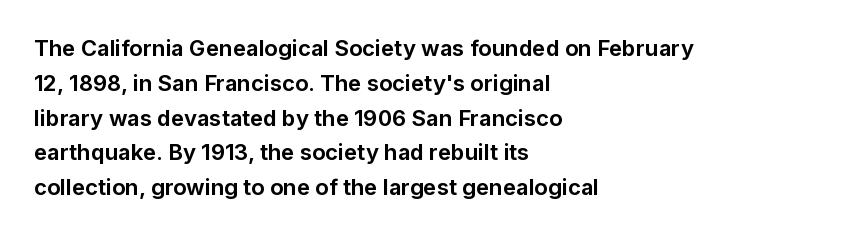
Q: Is the text bold? A: Yes.
Q: Is the text italic (slanted)? A: No, it is upright.
Q: Is the text underlined? A: No.
Q: How is the paragraph aligned? A: Left-aligned.
Q: Is the spacing between letters normal or unusually wide? A: Normal.
Q: Is the spacing between lines tight, normal or loose? A: Normal.
